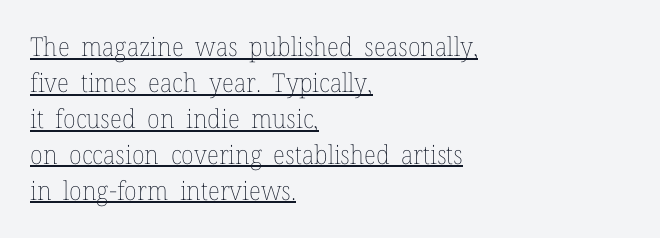
The image shows 26 px text type, upright; set left-aligned, normal line spacing (1.38x), normal letter spacing, underlined.
